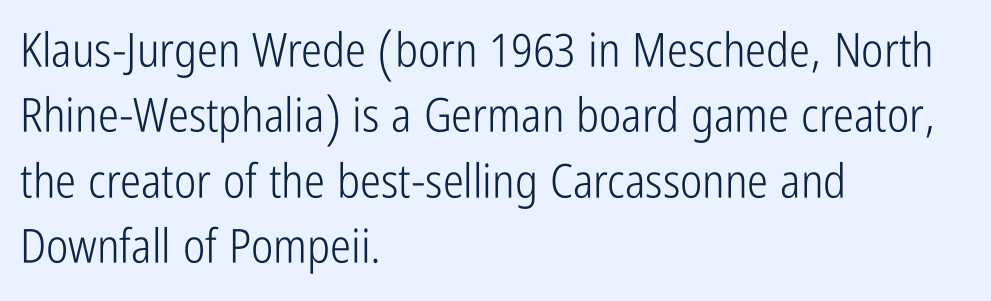
{"serif": "no", "italic": "no", "bold": "no", "weight": "light", "width": "condensed", "stroke_contrast": "low", "x_height": "medium", "monospaced": "no", "underline": "no", "align": "left", "line_spacing": "normal", "line_spacing_ratio": 1.39, "letter_spacing": "normal", "letter_spacing_em": 0.0, "glyph_px": 47}
